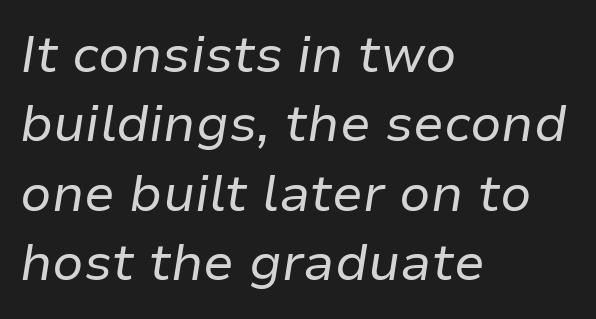
{"italic": "yes", "lean": "right", "slant_degrees": 9, "bold": "no", "weight": "regular", "width": "normal", "stroke_contrast": "low", "x_height": "medium", "monospaced": "no", "underline": "no", "align": "left", "line_spacing": "normal", "line_spacing_ratio": 1.36, "letter_spacing": "normal", "letter_spacing_em": 0.0, "glyph_px": 51}
